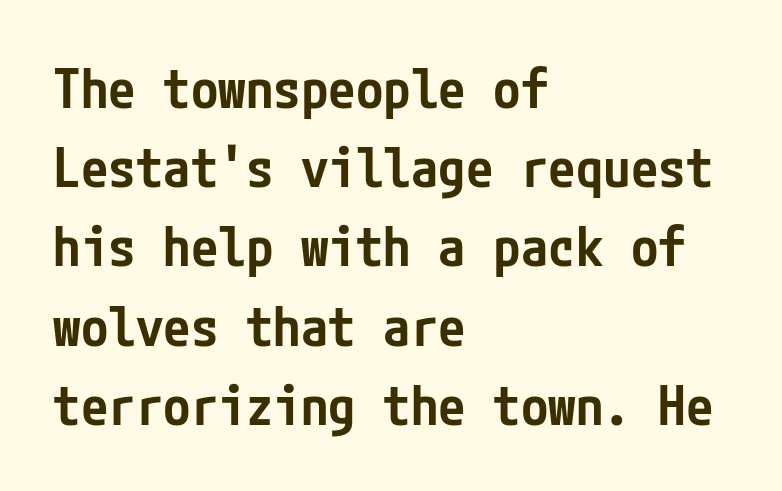
{"serif": "no", "italic": "no", "bold": "semi", "weight": "semibold", "width": "condensed", "stroke_contrast": "low", "x_height": "medium", "underline": "no", "align": "left", "line_spacing": "normal", "line_spacing_ratio": 1.44, "letter_spacing": "normal", "letter_spacing_em": 0.0, "glyph_px": 55}
